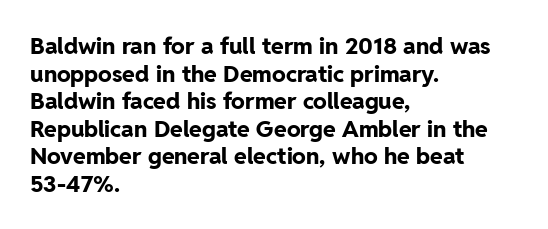
The image shows 23 px bold type, upright; set left-aligned, line spacing 1.2x, normal letter spacing, not underlined.
